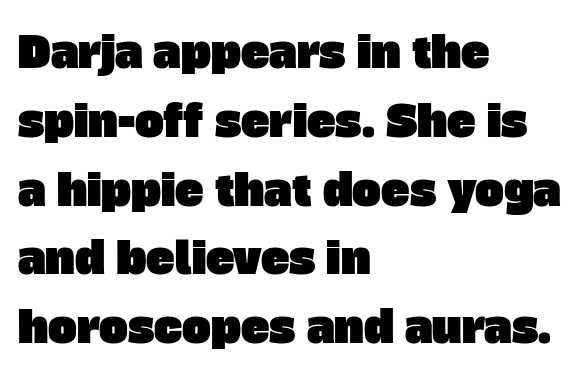
The image shows 43 px sans-serif type; set left-aligned, normal line spacing (1.6x), normal letter spacing, not underlined; low stroke contrast and a large x-height.
